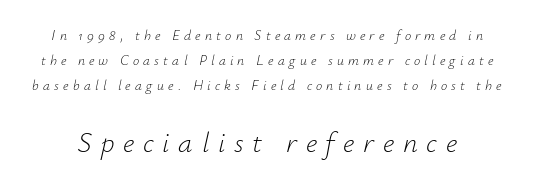
The image shows 29 px light type, italic (leaning right); set line spacing 1.78x, unusually wide letter spacing (+0.3 em), not underlined; the second (bottom) block is 2.07x larger; low stroke contrast and a small x-height.
